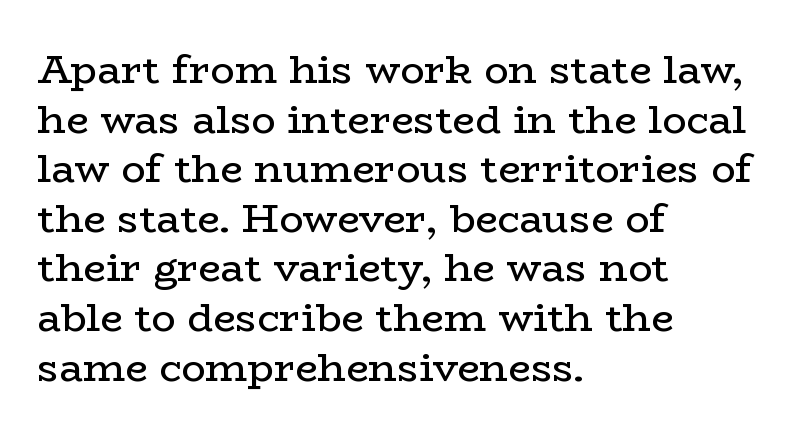
Q: Is the text bold? A: No.
Q: Is the text italic (slanted)? A: No, it is upright.
Q: Is the typeface a serif or a sans-serif typeface? A: Serif.
Q: Is the text underlined? A: No.
Q: How is the paragraph aligned? A: Left-aligned.
Q: Is the spacing between letters normal or unusually wide? A: Normal.
Q: Width (condensed, normal, or wide)? A: Wide.
Q: Stroke contrast? A: Low.
Q: x-height? A: Medium.
Q: Monospaced? A: No.
